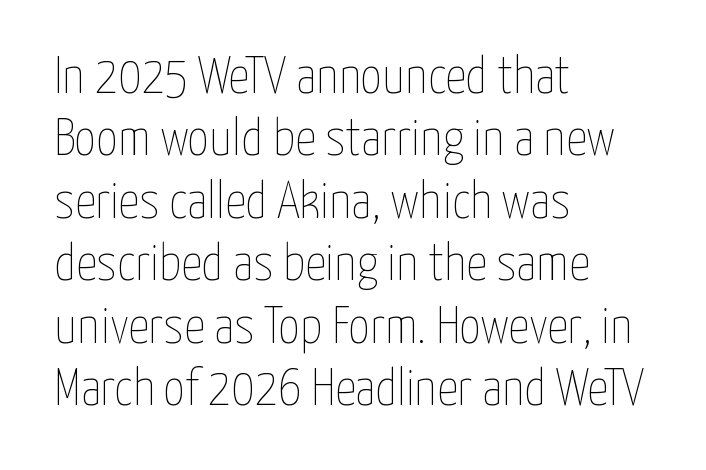
Q: Is the text bold? A: No.
Q: Is the text italic (slanted)? A: No, it is upright.
Q: Is the text underlined? A: No.
Q: How is the paragraph aligned? A: Left-aligned.
Q: Is the spacing between letters normal or unusually wide? A: Normal.
Q: Width (condensed, normal, or wide)? A: Condensed.
Q: Stroke contrast? A: Low.
Q: x-height? A: Medium.
Q: Monospaced? A: No.
